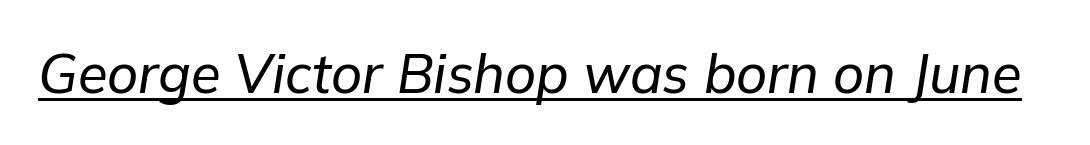
The image shows 54 px text type, italic (leaning right); set normal letter spacing, underlined; low stroke contrast and a medium x-height.
